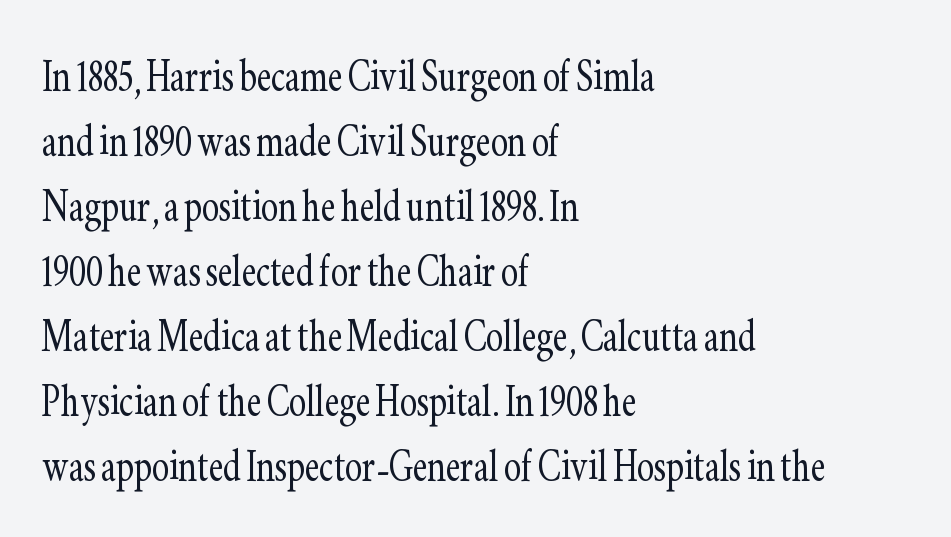
The image shows 52 px light, condensed serif type, upright; set left-aligned, normal line spacing (1.25x), normal letter spacing, not underlined; low stroke contrast and a small x-height.
